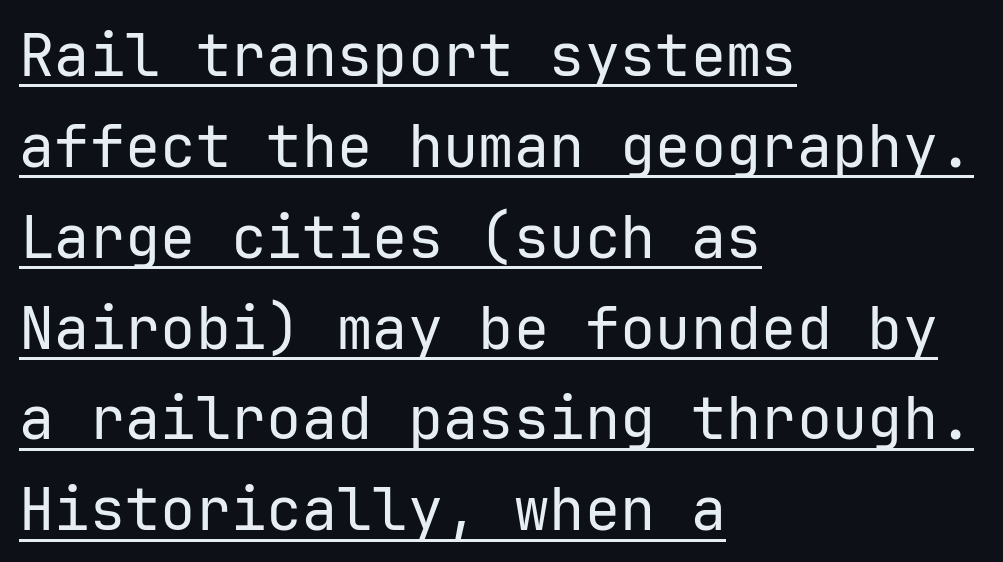
Nobody touched the tracking dial on this one. A roman cut, with each character standing at attention. Notice how a bar underscores the lettering throughout. No chunkiness to these letters — they're not bold. Unlike a traditional serif, this face leaves its strokes unadorned.
